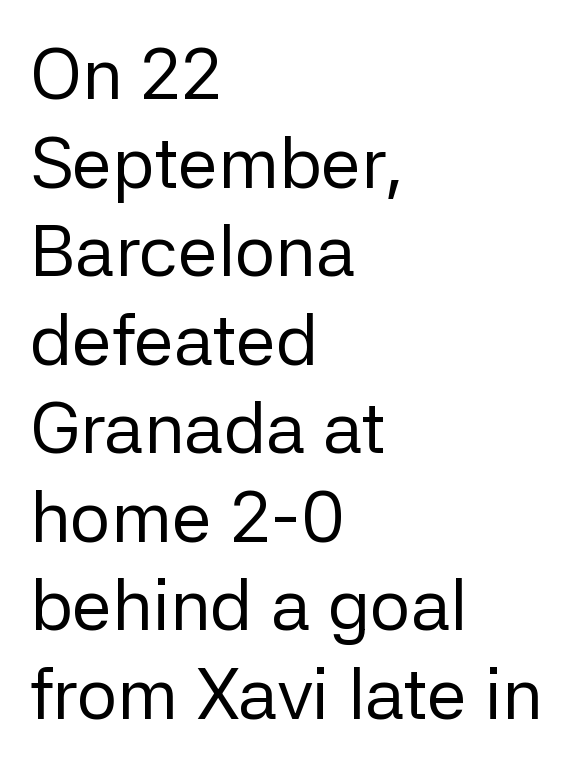
Q: Is the text bold? A: No.
Q: Is the text italic (slanted)? A: No, it is upright.
Q: Is the typeface a serif or a sans-serif typeface? A: Sans-serif.
Q: Is the text underlined? A: No.
Q: How is the paragraph aligned? A: Left-aligned.
Q: Is the spacing between letters normal or unusually wide? A: Normal.
Q: Width (condensed, normal, or wide)? A: Normal.
Q: Stroke contrast? A: Low.
Q: x-height? A: Medium.
Q: Monospaced? A: No.
